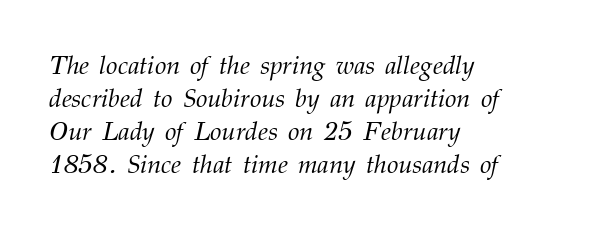
{"italic": "yes", "lean": "right", "slant_degrees": 12, "bold": "no", "underline": "no", "align": "left", "line_spacing": "normal", "line_spacing_ratio": 1.27, "letter_spacing": "normal", "letter_spacing_em": 0.0, "glyph_px": 26}
